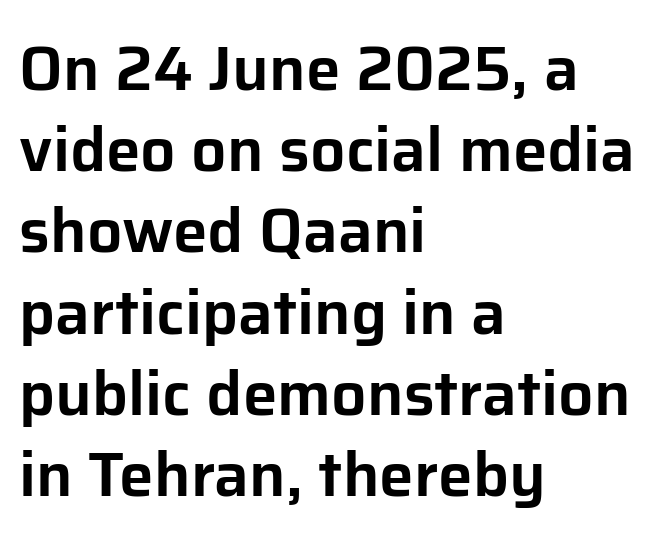
{"serif": "no", "italic": "no", "width": "normal", "stroke_contrast": "low", "x_height": "medium", "monospaced": "no", "underline": "no", "align": "left", "line_spacing": "normal", "line_spacing_ratio": 1.31, "letter_spacing": "normal", "letter_spacing_em": 0.0, "glyph_px": 62}
